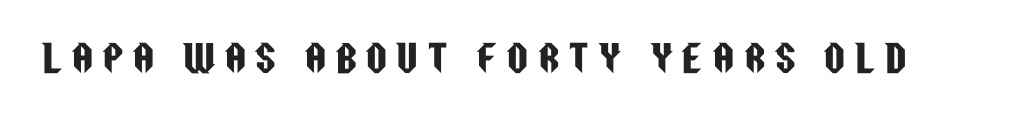
Q: Is the text italic (slanted)? A: No, it is upright.
Q: Is the typeface a serif or a sans-serif typeface? A: Sans-serif.
Q: Is the text underlined? A: No.
Q: Is the spacing between letters normal or unusually wide? A: Unusually wide.
Q: Width (condensed, normal, or wide)? A: Condensed.
Q: Stroke contrast? A: Low.
Q: x-height? A: Large.
Q: Monospaced? A: No.
